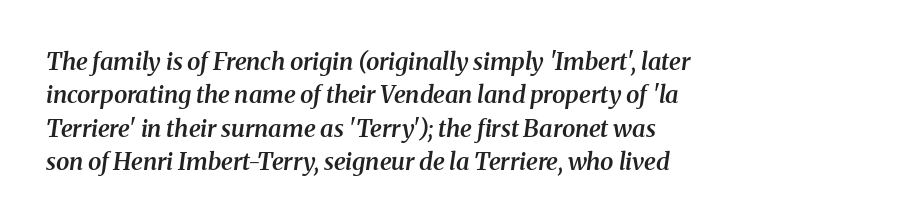
{"italic": "yes", "lean": "right", "slant_degrees": 8, "bold": "semi", "underline": "no", "align": "left", "line_spacing": "normal", "line_spacing_ratio": 1.39, "letter_spacing": "normal", "letter_spacing_em": 0.0, "glyph_px": 24}
